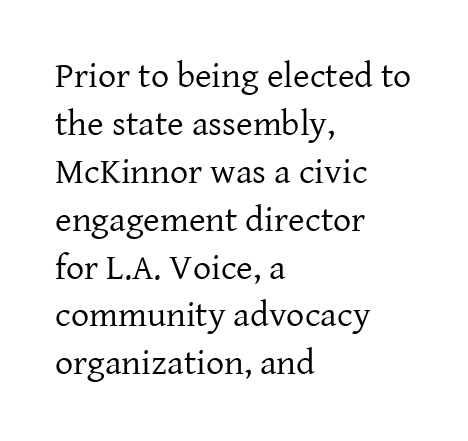
The image shows 36 px regular-weight serif type, upright; set left-aligned, normal line spacing (1.33x), normal letter spacing, not underlined; low stroke contrast and a medium x-height.
